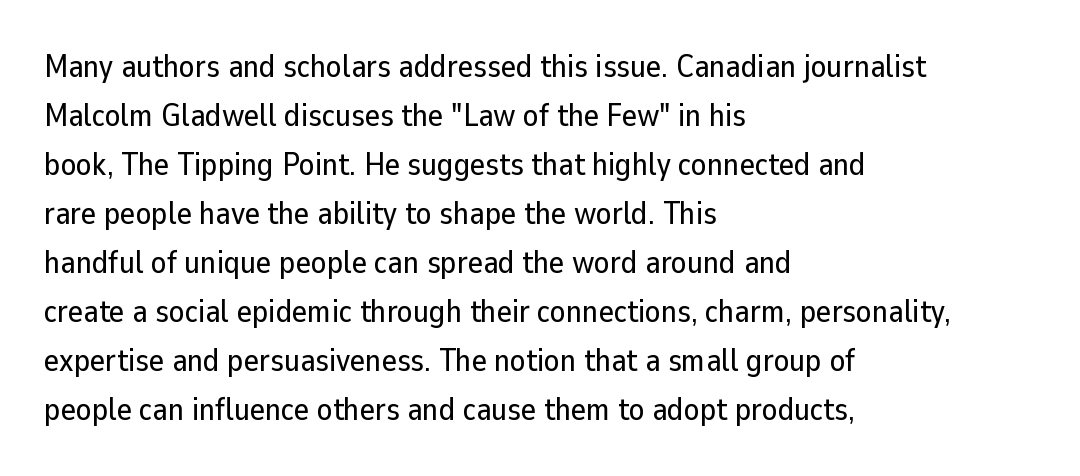
Q: Is the text italic (slanted)? A: No, it is upright.
Q: Is the typeface a serif or a sans-serif typeface? A: Sans-serif.
Q: Is the text underlined? A: No.
Q: How is the paragraph aligned? A: Left-aligned.
Q: Is the spacing between letters normal or unusually wide? A: Normal.
Q: Is the spacing between lines tight, normal or loose? A: Normal.
Q: Width (condensed, normal, or wide)? A: Normal.
Q: Stroke contrast? A: Low.
Q: x-height? A: Medium.
Q: Monospaced? A: No.
